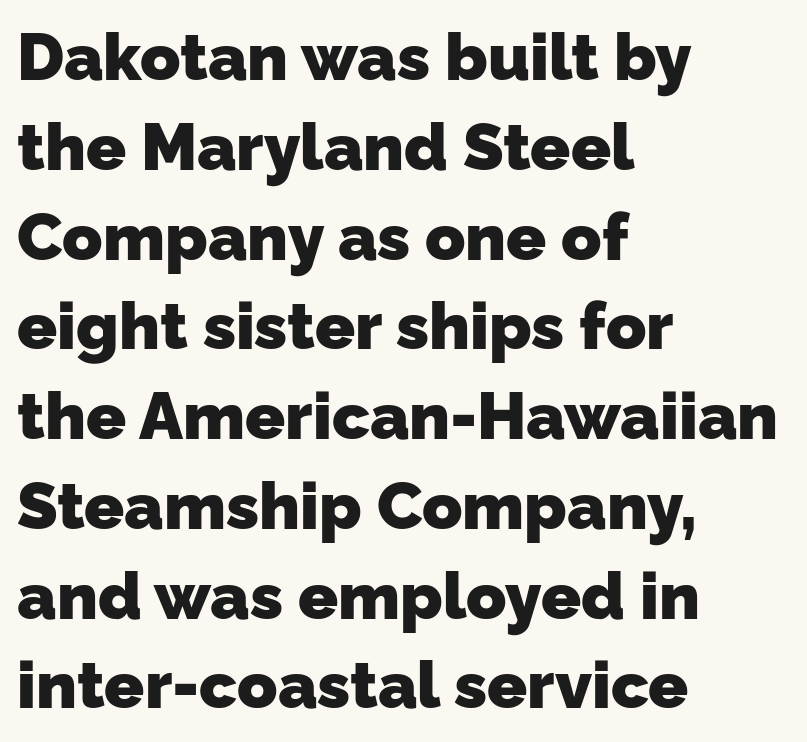
Q: Is the text bold? A: Yes.
Q: Is the typeface a serif or a sans-serif typeface? A: Sans-serif.
Q: Is the text underlined? A: No.
Q: How is the paragraph aligned? A: Left-aligned.
Q: Is the spacing between letters normal or unusually wide? A: Normal.
Q: Is the spacing between lines tight, normal or loose? A: Normal.
Q: Width (condensed, normal, or wide)? A: Normal.
Q: Stroke contrast? A: Low.
Q: x-height? A: Medium.
Q: Monospaced? A: No.
